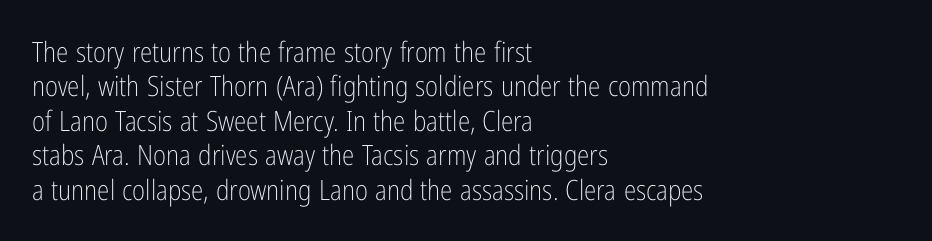
The image shows 28 px light, condensed sans-serif type, upright; set left-aligned, line spacing 1.23x, normal letter spacing, not underlined; low stroke contrast and a medium x-height.
